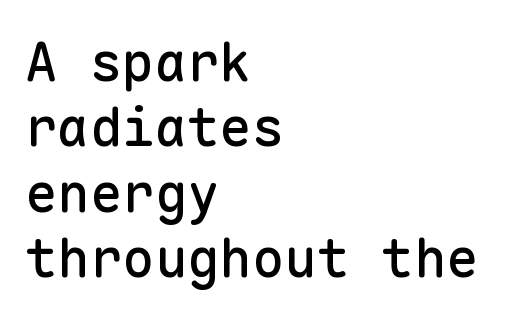
The image shows 54 px sans-serif type, upright, monospaced; set left-aligned, line spacing 1.21x, normal letter spacing, not underlined; low stroke contrast and a medium x-height.
